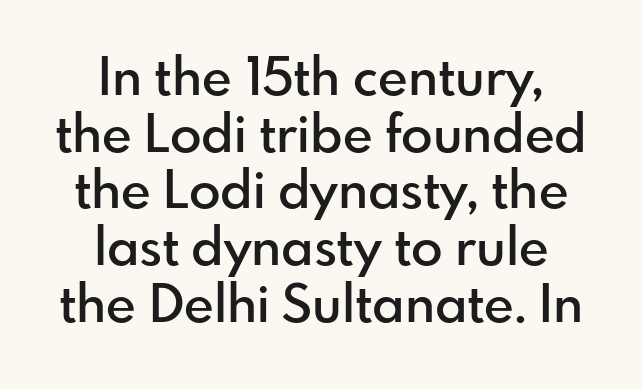
The gaps between neighbouring characters are ordinary and unremarkable. These lines huddle together more closely than default settings would place them. How heavy is the stroke? Medium-heavy — a semibold, shy of bold. Honestly, there is no underline to notice here at all.
